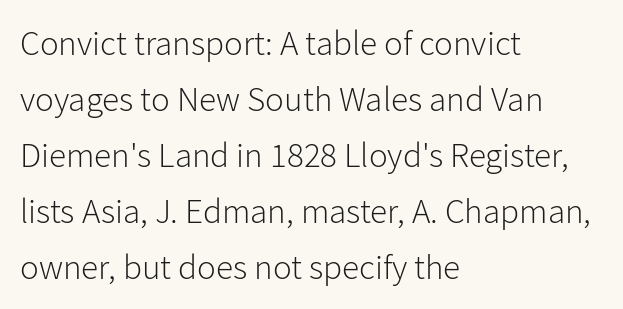
Type without underlining. Upright lettering throughout. Does the copy run flush right? No — it runs flush left. This sample has the flowing, uneven cadence of proportional lettering. To sum up the face: it is a sans, with no serifs. Students, note that the glyphs here touch the page at normal intervals.
